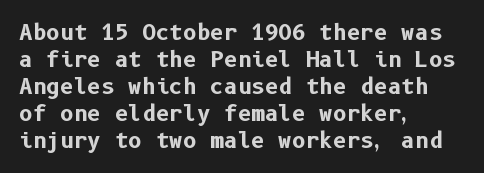
{"italic": "no", "bold": "yes", "underline": "no", "align": "left", "line_spacing": "normal", "line_spacing_ratio": 1.28, "letter_spacing": "normal", "letter_spacing_em": 0.0, "glyph_px": 21}
